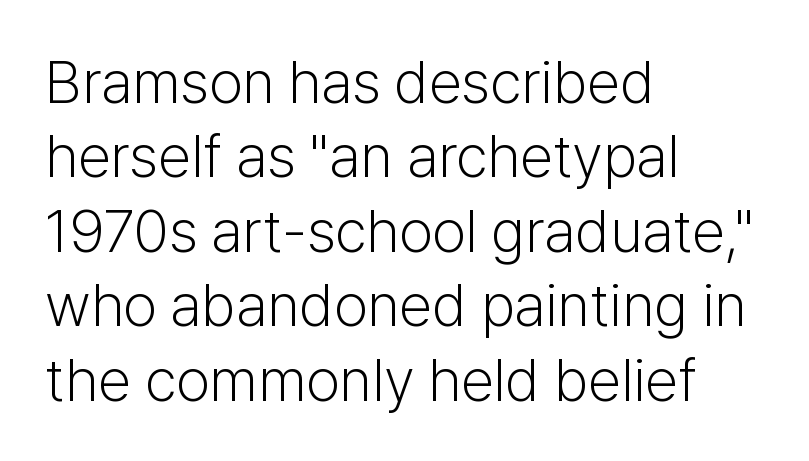
{"serif": "no", "italic": "no", "bold": "no", "weight": "light", "width": "normal", "stroke_contrast": "low", "x_height": "medium", "monospaced": "no", "underline": "no", "align": "left", "line_spacing_ratio": 1.24, "letter_spacing": "normal", "letter_spacing_em": 0.0, "glyph_px": 60}
